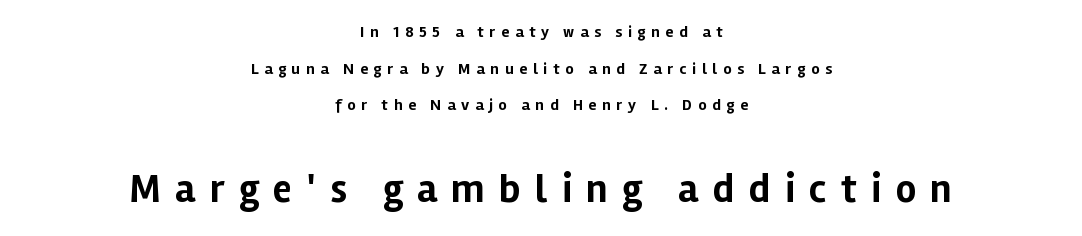
{"serif": "no", "italic": "no", "bold": "yes", "weight": "bold", "width": "normal", "stroke_contrast": "low", "x_height": "medium", "monospaced": "no", "underline": "no", "align": "center", "line_spacing": "loose", "line_spacing_ratio": 2.29, "letter_spacing": "wide", "letter_spacing_em": 0.36, "larger_block": "second", "size_ratio": 2.5, "glyph_px": 40}
